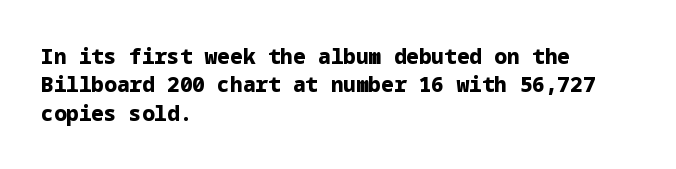
{"italic": "no", "bold": "yes", "underline": "no", "align": "left", "line_spacing": "normal", "line_spacing_ratio": 1.35, "letter_spacing": "normal", "letter_spacing_em": 0.0, "glyph_px": 21}
